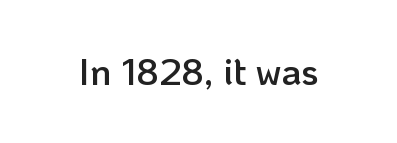
Q: Is the text bold? A: Semi-bold.
Q: Is the text italic (slanted)? A: No, it is upright.
Q: Is the typeface a serif or a sans-serif typeface? A: Sans-serif.
Q: Is the text underlined? A: No.
Q: Is the spacing between letters normal or unusually wide? A: Normal.
Q: Width (condensed, normal, or wide)? A: Normal.
Q: Stroke contrast? A: Low.
Q: x-height? A: Medium.
Q: Monospaced? A: No.
